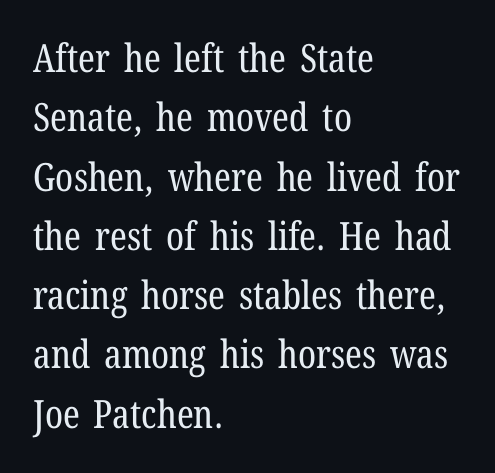
{"serif": "yes", "italic": "no", "bold": "no", "weight": "regular", "width": "condensed", "stroke_contrast": "low", "x_height": "medium", "monospaced": "no", "underline": "no", "align": "left", "line_spacing": "normal", "line_spacing_ratio": 1.52, "letter_spacing": "normal", "letter_spacing_em": 0.0, "glyph_px": 39}
